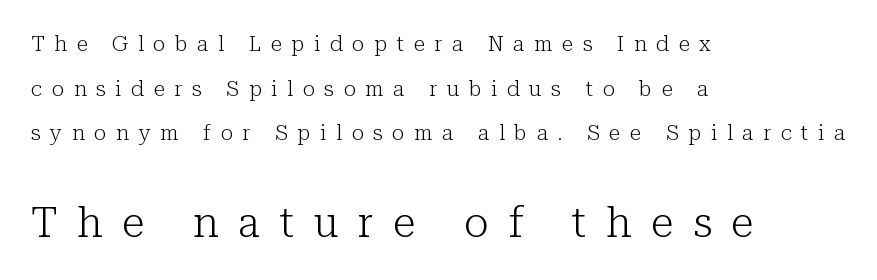
The image shows 42 px light serif type, upright; set left-aligned, loose line spacing (2.12x), unusually wide letter spacing (+0.46 em), not underlined; the second (bottom) block is 2.0x larger; low stroke contrast and a medium x-height.
